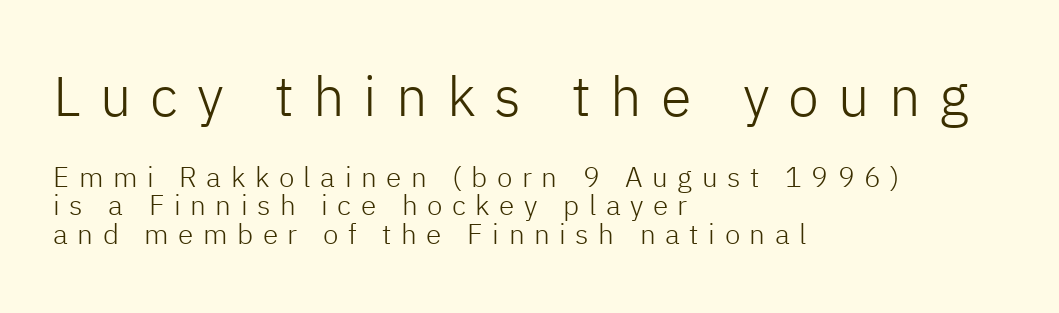
Size hierarchy here favors the leading block over the trailing one. These lines were composed using upright roman letters. Bare-footed words on every line. The letterforms sit at book weight or below.
